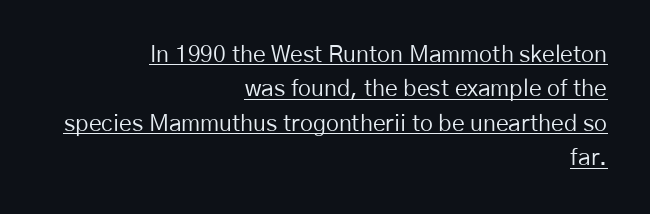
If you measured baseline to baseline, you'd find a middling distance. Is the letter spacing exaggerated? No — it looks like the ordinary default. No chunkiness to these letters — they're not bold. In CSS terms this would be text-align: right. Glance below the letters and you will spot a drawn line.
